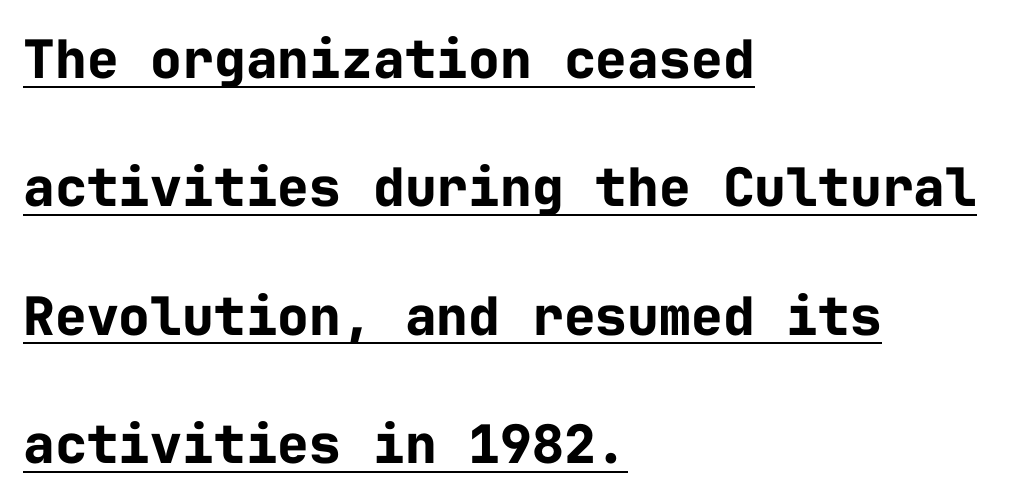
Is this a fixed-width face? Yes — each glyph sits in an identical cell. The face used here has the dense, thick strokes of a bold. Serifs: no, the terminals of the letterforms are clean. Underlined type. A great deal of white space separates one row of letters from the next.
